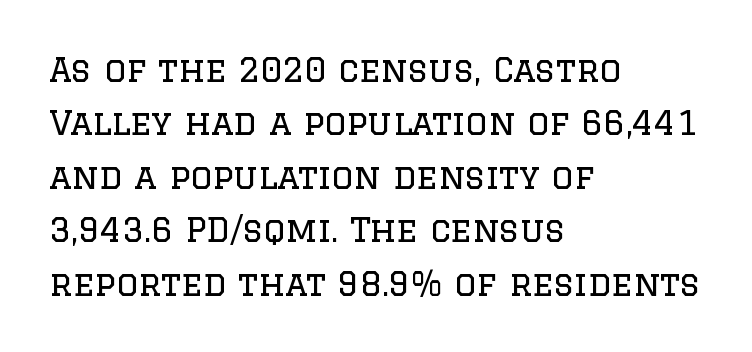
This sample has the flowing, uneven cadence of proportional lettering. The gaps between neighbouring characters are ordinary and unremarkable. Summary of weight: not heavy and not bold. Regarding leading, the lines here are spaced in the standard way. The space beneath each line is pristine and unruled. This sample uses an upright cut, with every glyph sitting square on the baseline.
